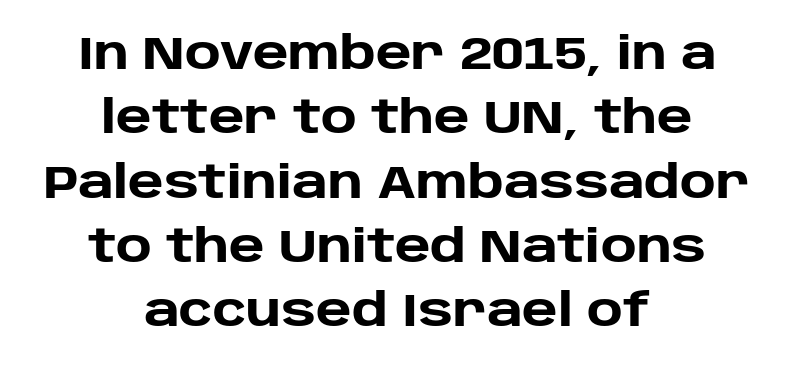
{"serif": "no", "italic": "no", "bold": "yes", "weight": "heavy", "width": "normal", "stroke_contrast": "low", "x_height": "large", "monospaced": "no", "underline": "no", "align": "center", "line_spacing": "normal", "line_spacing_ratio": 1.43, "letter_spacing": "normal", "letter_spacing_em": 0.0, "glyph_px": 45}
